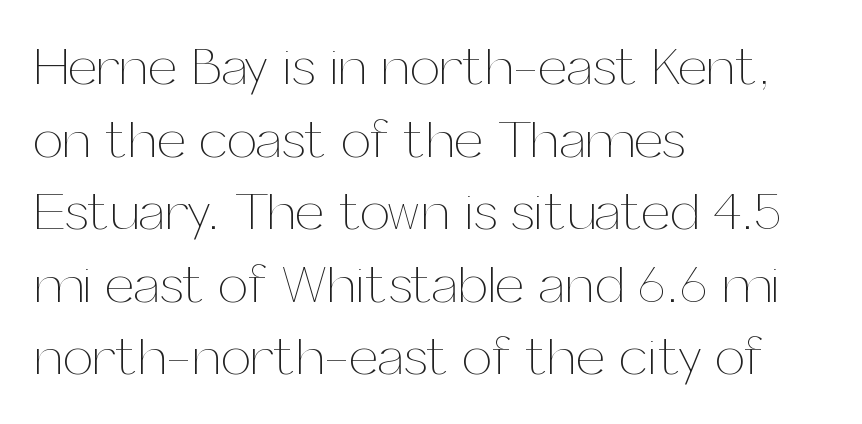
Underlining? Definitely not there. When letters stand straight like this, we call the style roman or upright. No chunkiness to these letters — they're not bold. The face used here is proportionally spaced, like ordinary book or web type. Baseline-to-baseline distance is the conventional proportion of letter height.
